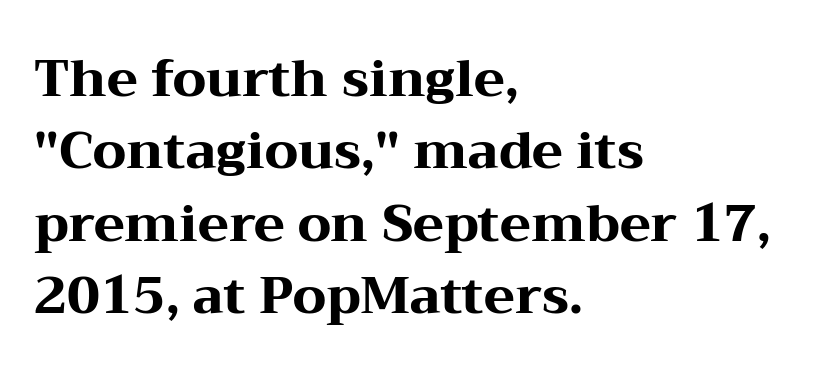
The image shows 51 px heavy, wide serif type, upright; set left-aligned, normal line spacing (1.42x), normal letter spacing, not underlined; medium stroke contrast and a medium x-height.
